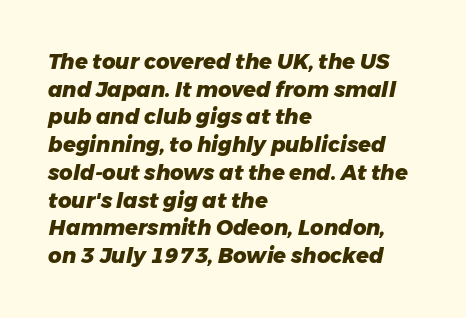
Every letter is thick-stroked: bold, no question. The lines are quadded left. Designer's note — italics engaged. Rule under the text: the space is simply empty. Does extra space separate the letters? No, they use regular spacing.
